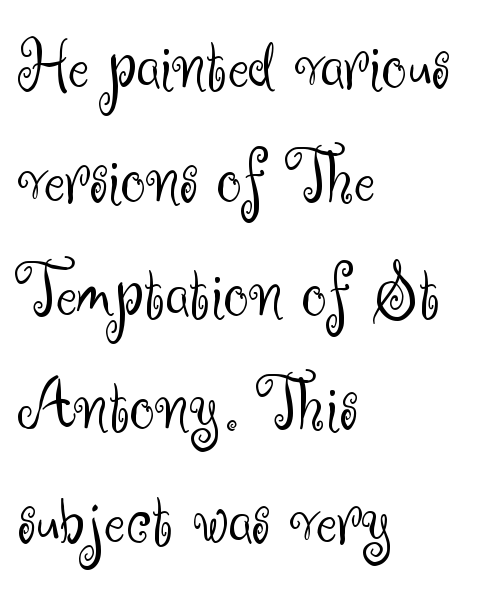
The font is comparable to plain body text, perhaps lighter. The letters sit at their default tracking, neither squeezed nor spread. Regular leading. Descenders hang freely into open space. The type sits square on the baseline with zero lean.
